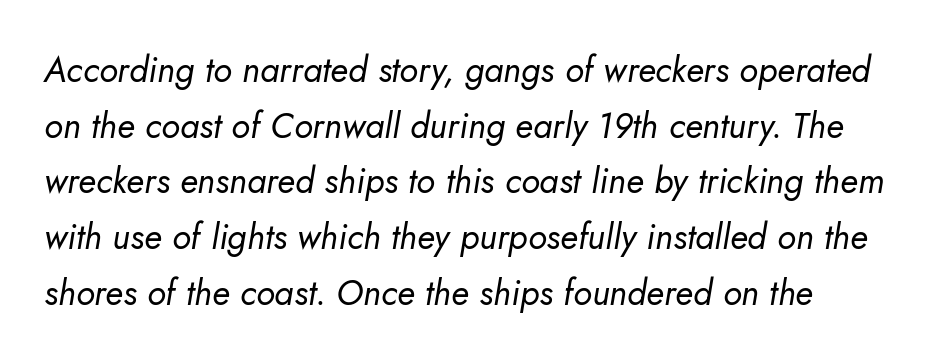
Q: Is the text bold? A: No.
Q: Is the text italic (slanted)? A: Yes, it leans right by about 5 degrees.
Q: Is the text underlined? A: No.
Q: Is the spacing between letters normal or unusually wide? A: Normal.
Q: Is the spacing between lines tight, normal or loose? A: Normal.
Q: Width (condensed, normal, or wide)? A: Normal.
Q: Stroke contrast? A: Low.
Q: x-height? A: Small.
Q: Monospaced? A: No.
